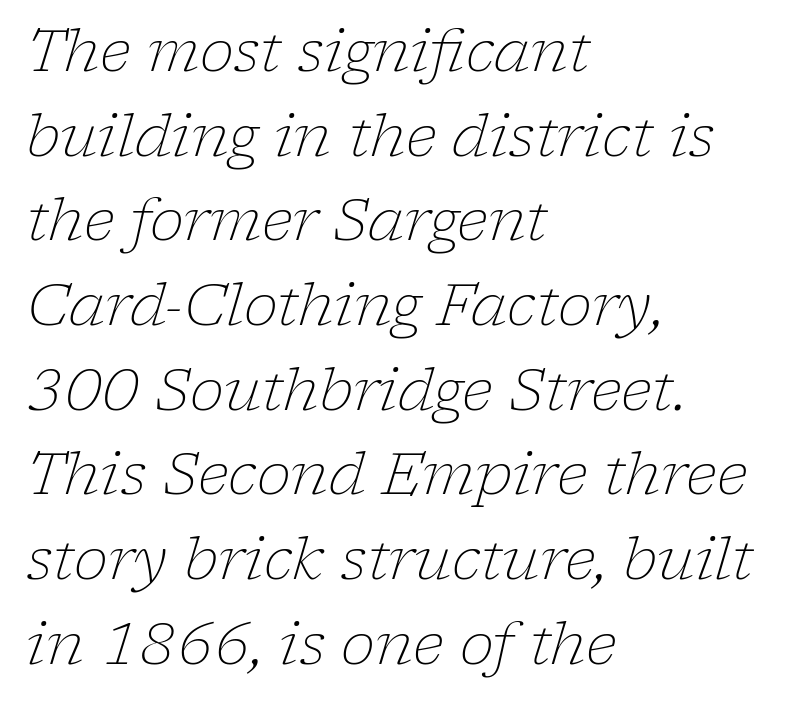
The image shows 58 px light serif type, italic (leaning right); set left-aligned, normal line spacing (1.46x), normal letter spacing, not underlined; low stroke contrast and a medium x-height.
